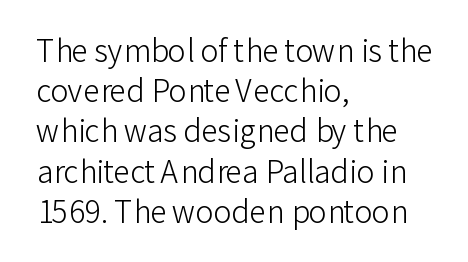
Q: Is the text bold? A: No.
Q: Is the text italic (slanted)? A: No, it is upright.
Q: Is the typeface a serif or a sans-serif typeface? A: Sans-serif.
Q: Is the text underlined? A: No.
Q: How is the paragraph aligned? A: Left-aligned.
Q: Is the spacing between letters normal or unusually wide? A: Normal.
Q: Is the spacing between lines tight, normal or loose? A: Normal.
Q: Width (condensed, normal, or wide)? A: Normal.
Q: Stroke contrast? A: Low.
Q: x-height? A: Medium.
Q: Monospaced? A: No.
